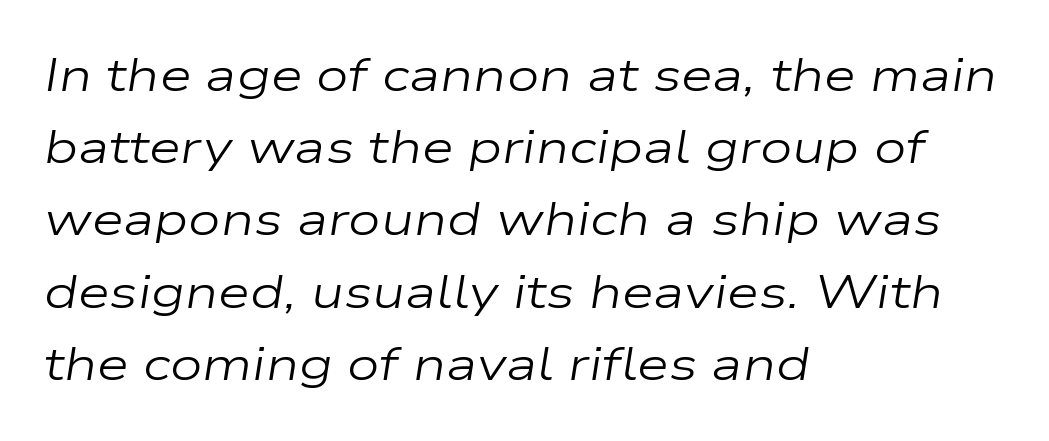
Glance below the letters and you will spot only blank space. The letterforms sit at book weight or below. The paragraph shown leans on its left margin. Designer's note — italics engaged.
